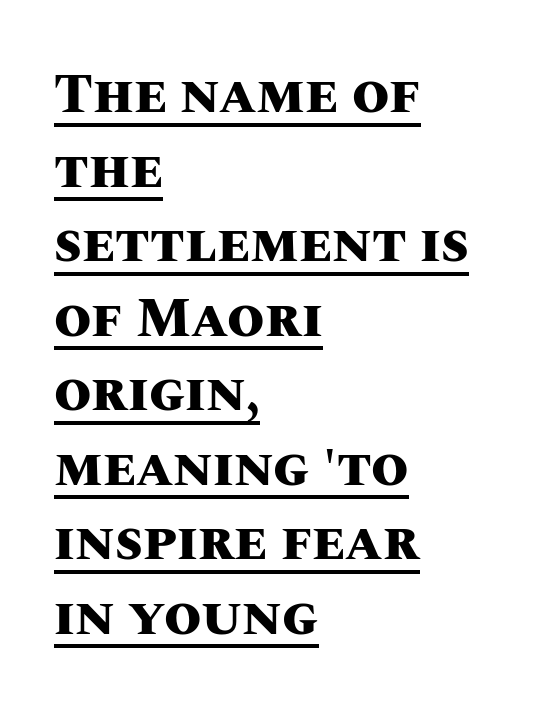
Q: Is the text bold? A: Yes.
Q: Is the text italic (slanted)? A: No, it is upright.
Q: Is the text underlined? A: Yes.
Q: How is the paragraph aligned? A: Left-aligned.
Q: Is the spacing between letters normal or unusually wide? A: Normal.
Q: Is the spacing between lines tight, normal or loose? A: Normal.
Q: Width (condensed, normal, or wide)? A: Normal.
Q: Stroke contrast? A: Medium.
Q: x-height? A: Large.
Q: Monospaced? A: No.
